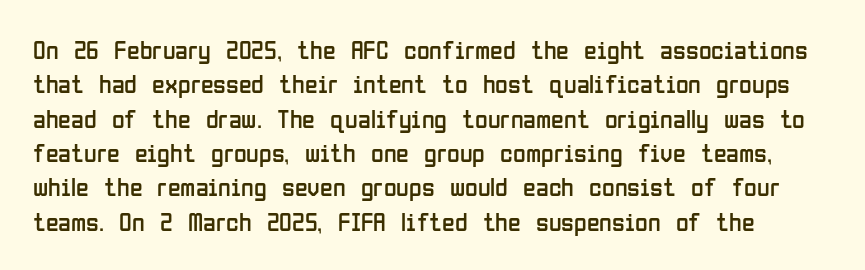
The image shows 26 px text type, upright; set normal line spacing (1.32x), normal letter spacing, not underlined.
